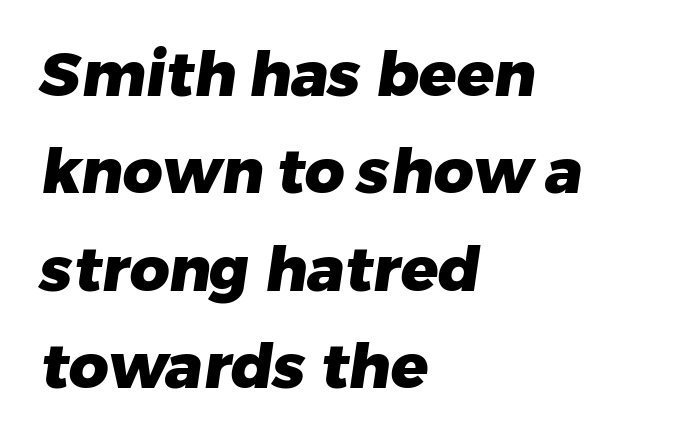
{"serif": "no", "bold": "yes", "weight": "heavy", "width": "normal", "stroke_contrast": "low", "x_height": "medium", "monospaced": "no", "underline": "no", "align": "left", "line_spacing": "normal", "line_spacing_ratio": 1.57, "letter_spacing": "normal", "letter_spacing_em": 0.0, "glyph_px": 62}
